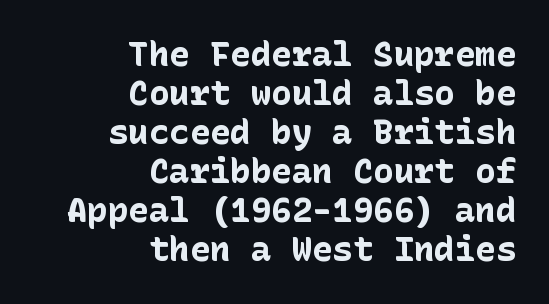
Q: Is the text bold? A: Yes.
Q: Is the text italic (slanted)? A: No, it is upright.
Q: Is the typeface a serif or a sans-serif typeface? A: Sans-serif.
Q: Is the text underlined? A: No.
Q: How is the paragraph aligned? A: Right-aligned.
Q: Is the spacing between letters normal or unusually wide? A: Normal.
Q: Is the spacing between lines tight, normal or loose? A: Tight.
Q: Width (condensed, normal, or wide)? A: Normal.
Q: Stroke contrast? A: Low.
Q: x-height? A: Medium.
